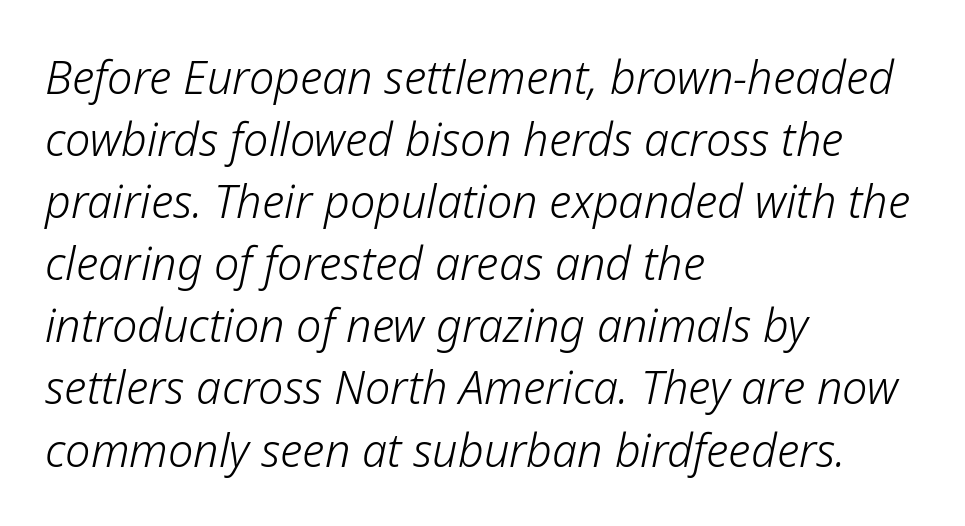
The image shows 45 px light type, italic (leaning right); set left-aligned, normal line spacing (1.38x), normal letter spacing, not underlined; low stroke contrast and a medium x-height.
